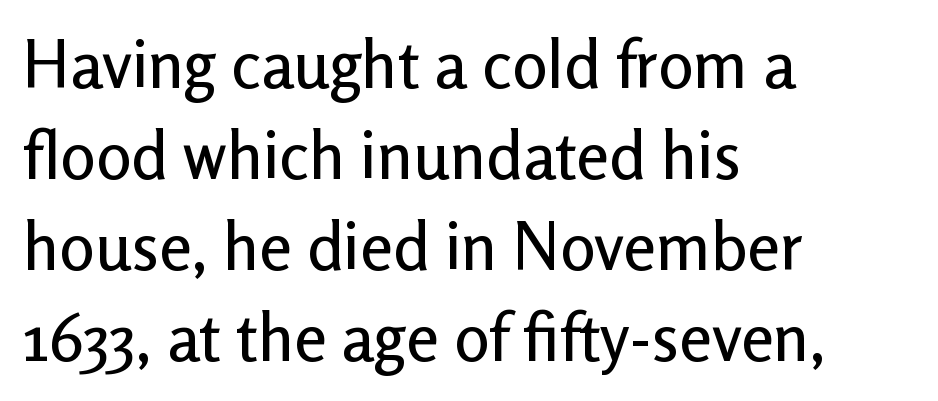
A clean baseline with only descenders dipping below it. Each letter's strokes conclude bluntly, with no projecting serifs. Is this a fixed-width face? No — the glyphs have proportional, varying widths. Tracking value appears to be zero — textbook default spacing. Horizontal bands of white between lines are of average thickness. Where is the straight margin? On the left.
